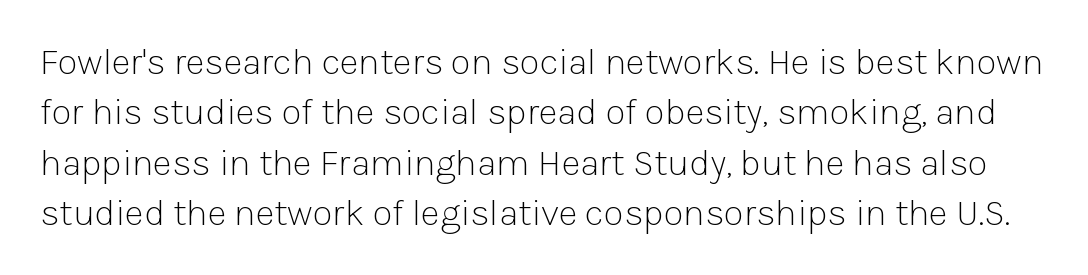
{"serif": "no", "italic": "no", "bold": "no", "weight": "light", "width": "normal", "stroke_contrast": "low", "x_height": "medium", "monospaced": "no", "underline": "no", "line_spacing": "normal", "line_spacing_ratio": 1.36, "letter_spacing": "normal", "letter_spacing_em": 0.0, "glyph_px": 37}
